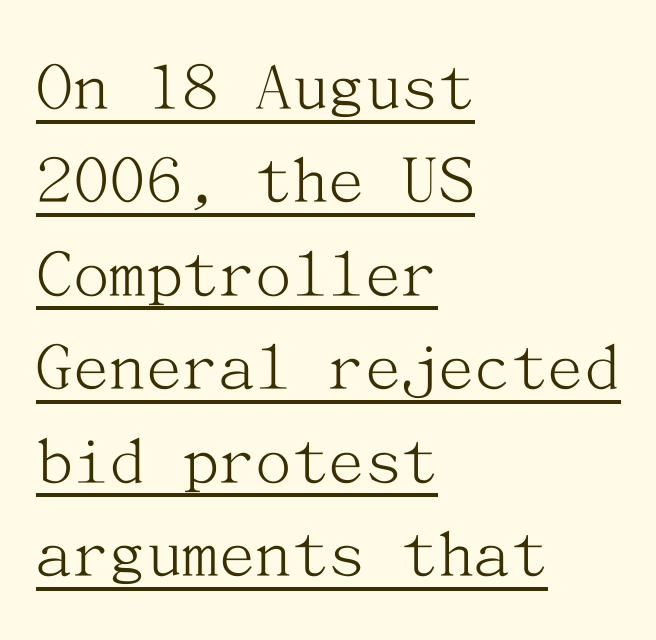
The typesetter chose a ragged-right arrangement here. Evenly set lines give the paragraph a standard silhouette. This sample uses a serif face. Italic? Not at all — the glyphs are vertical. The characters are drawn with everyday or finer stroke widths. Beneath each row of characters lies a ruled line.
